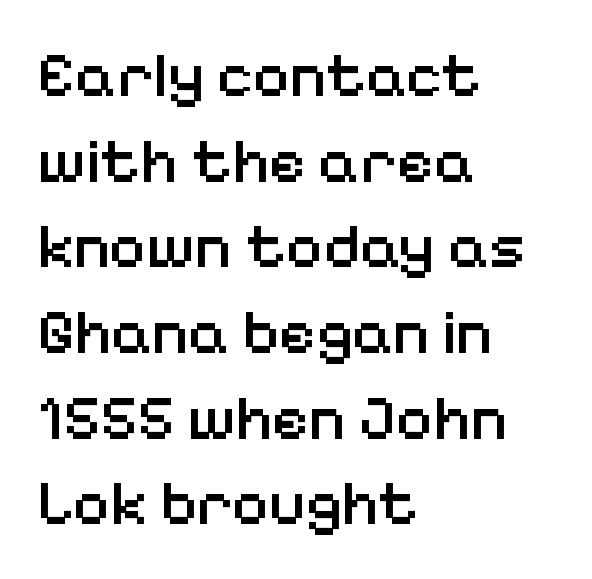
The image shows 63 px semibold sans-serif type, upright; set left-aligned, normal line spacing (1.36x), normal letter spacing, not underlined; low stroke contrast and a medium x-height.
